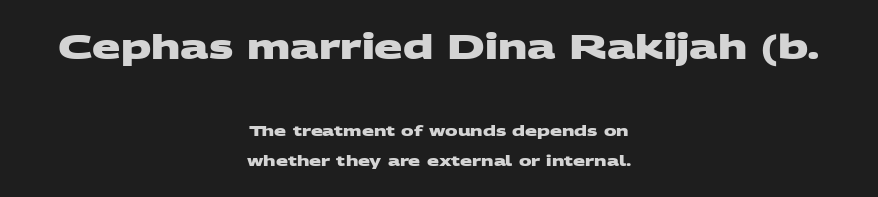
A dark, heavy texture on the line: the type is bold. Type style note: lacks serifs. You could call the tracking neutral — neither tight nor loose. The text block is weighted toward neither margin, spreading evenly from the middle. Whoever set this chose breathing room over compactness in the vertical rhythm.
